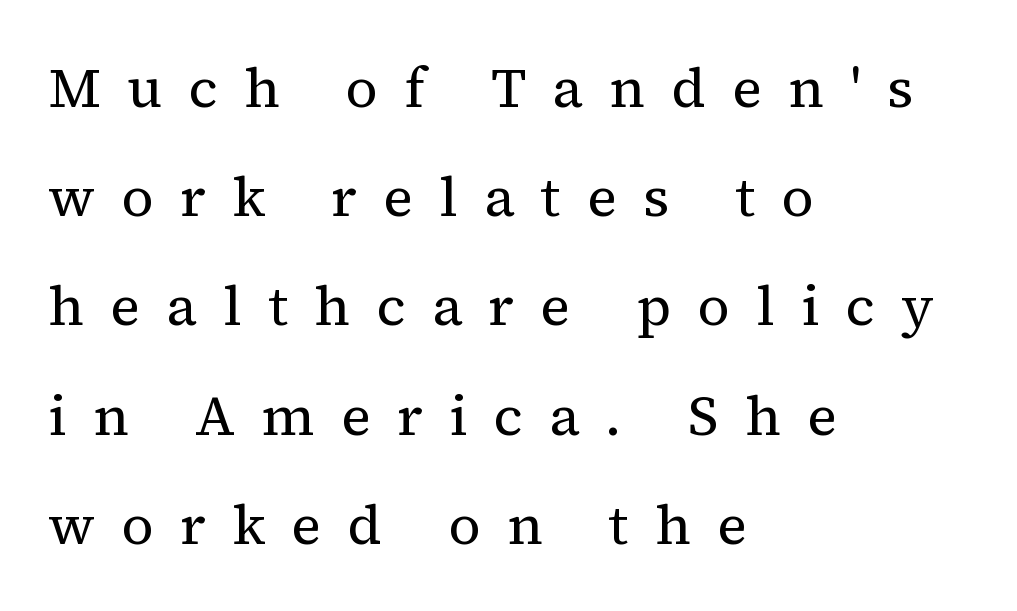
Q: Is the text bold? A: No.
Q: Is the text italic (slanted)? A: No, it is upright.
Q: Is the typeface a serif or a sans-serif typeface? A: Serif.
Q: Is the text underlined? A: No.
Q: How is the paragraph aligned? A: Left-aligned.
Q: Is the spacing between letters normal or unusually wide? A: Unusually wide.
Q: Is the spacing between lines tight, normal or loose? A: Loose.
Q: Width (condensed, normal, or wide)? A: Normal.
Q: Stroke contrast? A: Medium.
Q: x-height? A: Medium.
Q: Monospaced? A: No.
